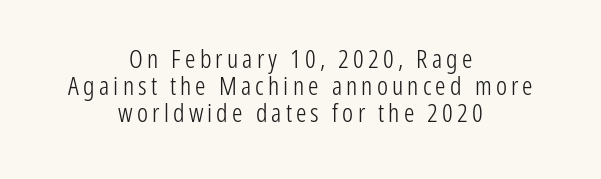
{"italic": "no", "bold": "no", "underline": "no", "align": "center", "line_spacing": "tight", "line_spacing_ratio": 1.04, "glyph_px": 26}
